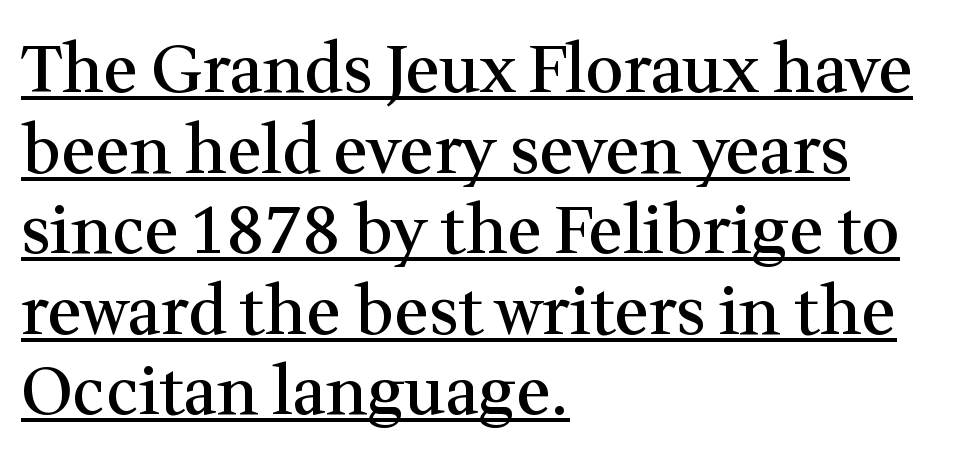
{"serif": "yes", "italic": "no", "bold": "semi", "weight": "semibold", "width": "normal", "stroke_contrast": "medium", "x_height": "medium", "monospaced": "no", "underline": "yes", "align": "left", "line_spacing_ratio": 1.22, "letter_spacing": "normal", "letter_spacing_em": 0.0, "glyph_px": 66}
